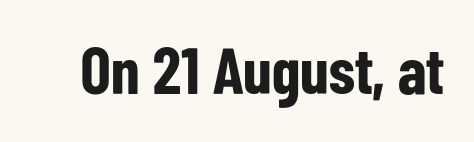
{"serif": "no", "italic": "no", "bold": "yes", "weight": "bold", "width": "condensed", "stroke_contrast": "low", "x_height": "medium", "monospaced": "no", "underline": "no", "letter_spacing": "normal", "letter_spacing_em": 0.0, "glyph_px": 65}
